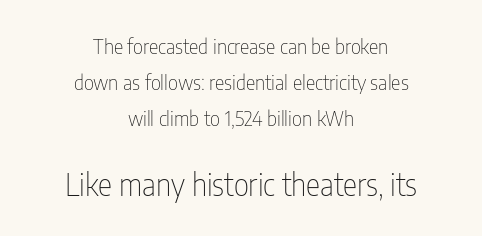
{"serif": "no", "italic": "no", "bold": "no", "weight": "thin", "width": "condensed", "stroke_contrast": "low", "x_height": "medium", "monospaced": "no", "underline": "no", "align": "center", "line_spacing_ratio": 1.8, "letter_spacing": "normal", "letter_spacing_em": 0.0, "larger_block": "second", "size_ratio": 1.5, "glyph_px": 30}
